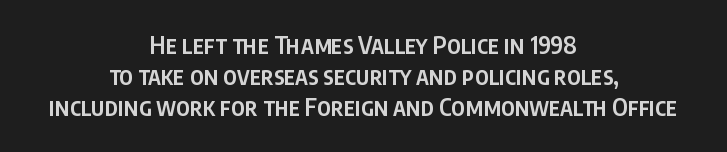
These lines keep a tight, regular rhythm from letter to letter. The leading is moderate, giving the passage an even texture. Is there any slant? The stems are plumb. Does the copy run flush right? No — it is centered line by line. Does the weight exceed regular? Yes, but only to semibold.
